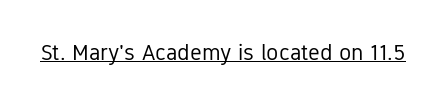
Students, observe the line beneath the letters — that is underlining. You can tell it's not italic because the verticals are truly vertical. Stems here are at most as thick as an everyday book face. Between one letter and the next there's only the usual sliver of space.
